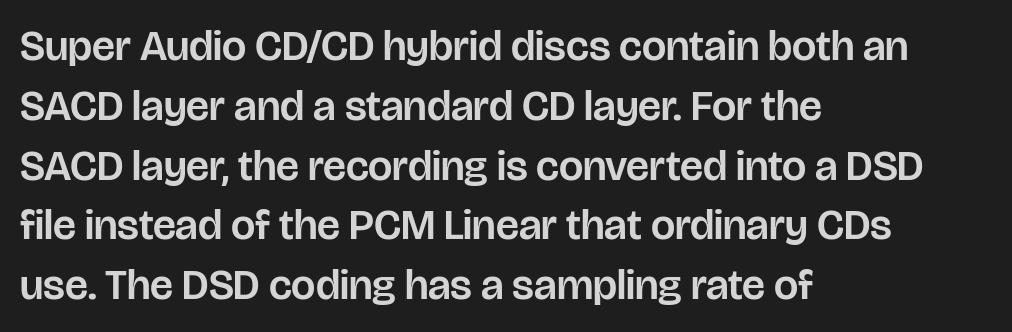
Q: Is the text italic (slanted)? A: No, it is upright.
Q: Is the typeface a serif or a sans-serif typeface? A: Sans-serif.
Q: Is the text underlined? A: No.
Q: How is the paragraph aligned? A: Left-aligned.
Q: Is the spacing between letters normal or unusually wide? A: Normal.
Q: Is the spacing between lines tight, normal or loose? A: Normal.
Q: Width (condensed, normal, or wide)? A: Normal.
Q: Stroke contrast? A: Low.
Q: x-height? A: Large.
Q: Monospaced? A: No.
